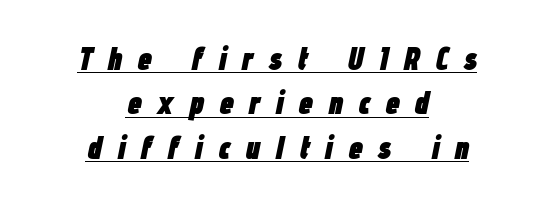
The image shows 32 px heavy, condensed type, italic (leaning right); set centered, normal line spacing (1.39x), unusually wide letter spacing (+0.47 em), underlined; low stroke contrast and a medium x-height.
